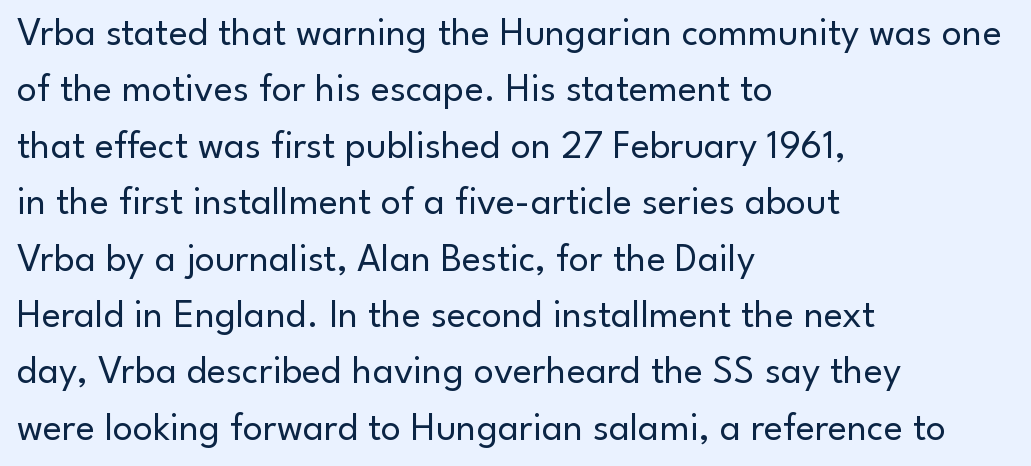
The image shows 40 px regular-weight sans-serif type, upright; set left-aligned, normal line spacing (1.41x), normal letter spacing, not underlined; low stroke contrast and a small x-height.
